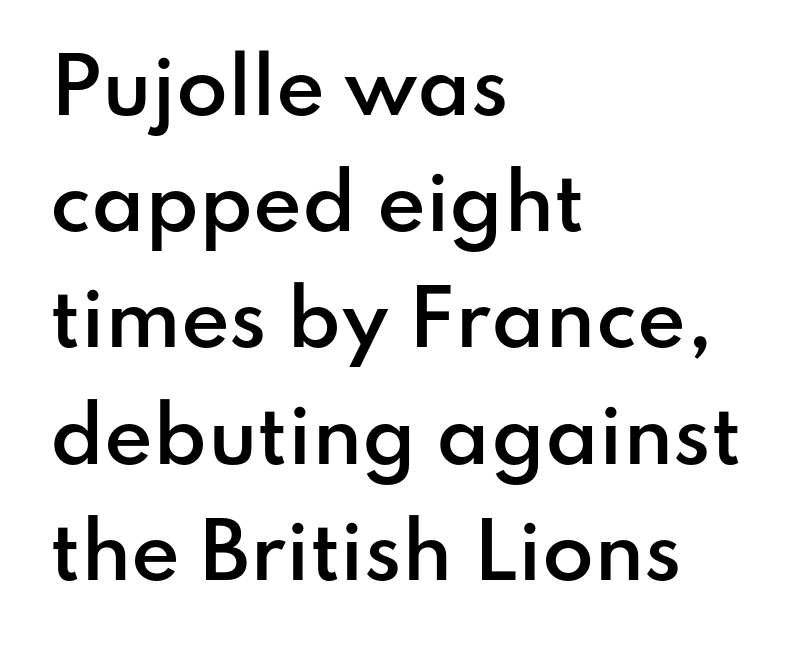
Just letters on the line, the space beneath them empty. Posture: straight, roman, zero tilt. Type style note: lacks serifs. Regular leading. Varying glyph widths throughout — classic text-font behaviour. Semibold letterforms, between regular and bold.
